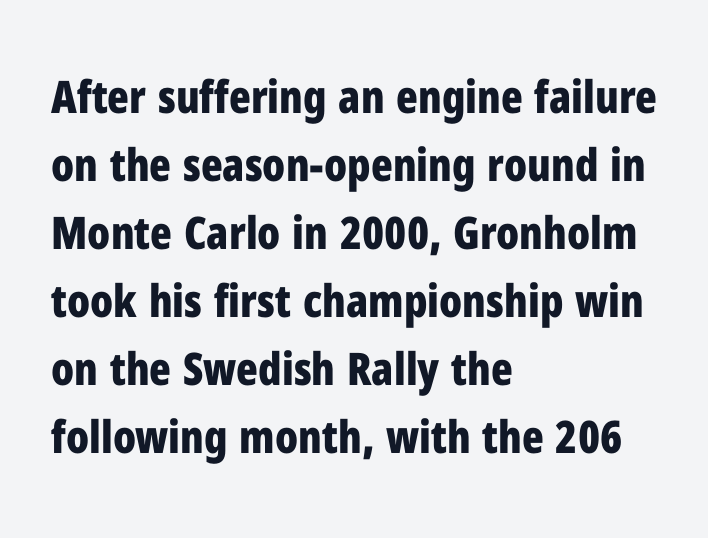
{"serif": "no", "italic": "no", "bold": "yes", "weight": "bold", "width": "condensed", "stroke_contrast": "low", "x_height": "medium", "monospaced": "no", "underline": "no", "align": "left", "line_spacing": "normal", "line_spacing_ratio": 1.51, "letter_spacing": "normal", "letter_spacing_em": 0.0, "glyph_px": 45}
